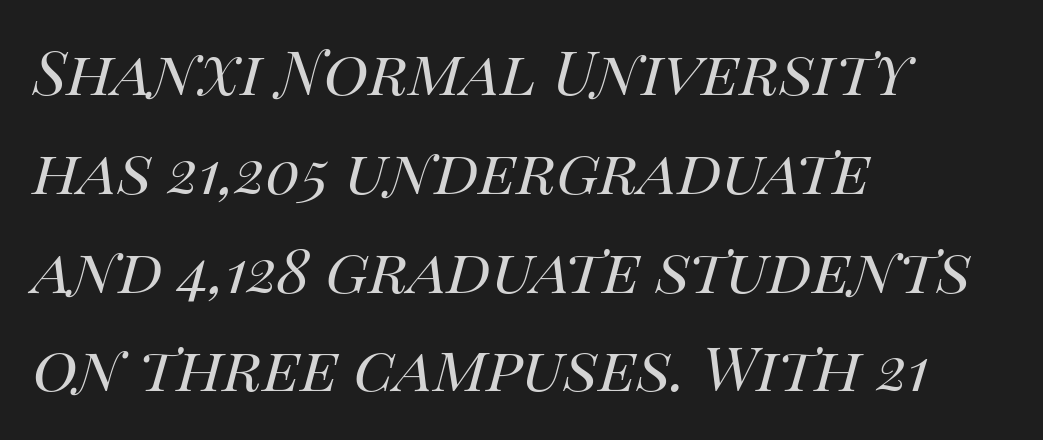
Q: Is the text bold? A: No.
Q: Is the text italic (slanted)? A: Yes, it leans right by about 14 degrees.
Q: Is the text underlined? A: No.
Q: How is the paragraph aligned? A: Left-aligned.
Q: Is the spacing between letters normal or unusually wide? A: Normal.
Q: Is the spacing between lines tight, normal or loose? A: Normal.
Q: Width (condensed, normal, or wide)? A: Normal.
Q: Stroke contrast? A: High.
Q: x-height? A: Large.
Q: Monospaced? A: No.
